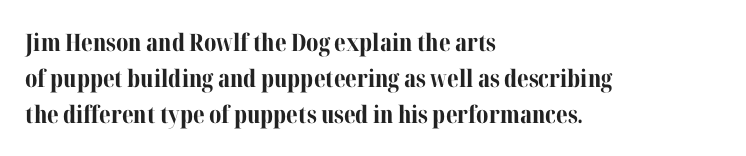
Italic: no, the glyphs are upright roman. Reading down the column, the eye jumps a familiar distance to each next line. Each row of text sits above clean, open space. Chunky letters — that's bold for sure.
